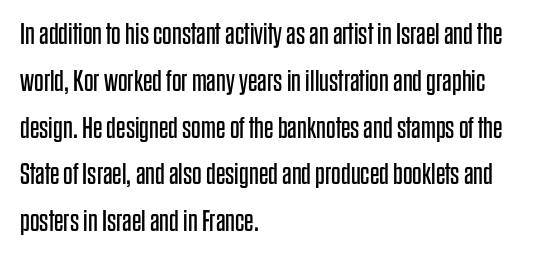
Q: Is the text bold? A: No.
Q: Is the text italic (slanted)? A: No, it is upright.
Q: Is the typeface a serif or a sans-serif typeface? A: Sans-serif.
Q: Is the text underlined? A: No.
Q: How is the paragraph aligned? A: Left-aligned.
Q: Is the spacing between letters normal or unusually wide? A: Normal.
Q: Is the spacing between lines tight, normal or loose? A: Normal.
Q: Width (condensed, normal, or wide)? A: Condensed.
Q: Stroke contrast? A: Low.
Q: x-height? A: Large.
Q: Monospaced? A: No.
